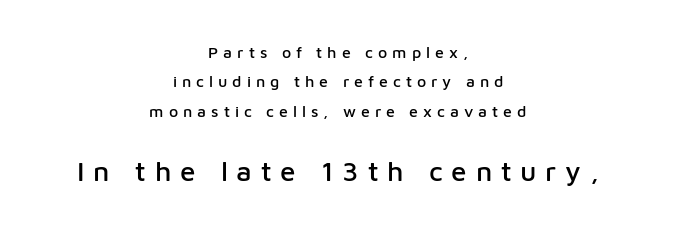
Students, note that the glyphs here are deliberately spaced far apart. The second block has been scaled up relative to the first. The rag falls on both sides of this text block equally. Check under the words: just untouched page.
